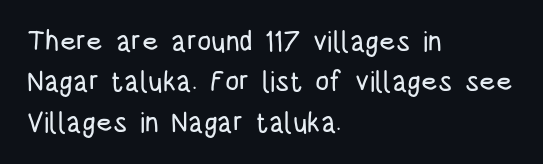
{"serif": "no", "italic": "no", "width": "condensed", "stroke_contrast": "low", "x_height": "large", "monospaced": "no", "underline": "no", "align": "left", "line_spacing": "normal", "line_spacing_ratio": 1.44, "letter_spacing": "normal", "letter_spacing_em": 0.0, "glyph_px": 28}
